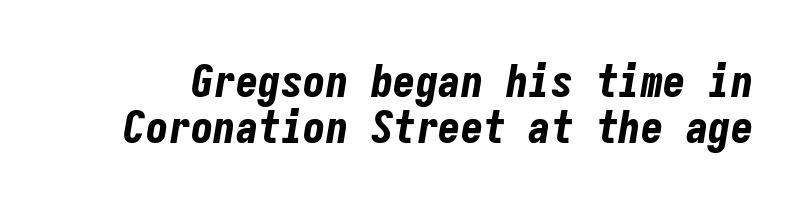
This is oblique type, the kind used for emphasis or titles. The font is running at its bold setting. Whoever set this chose condensed vertical rhythm over breathing room. Note the uniform advance width — an 'i' takes as much space as an 'm'.
